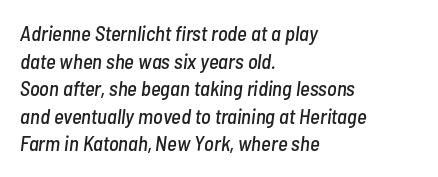
Q: Is the text italic (slanted)? A: Yes, it leans right by about 7 degrees.
Q: Is the text underlined? A: No.
Q: How is the paragraph aligned? A: Left-aligned.
Q: Is the spacing between letters normal or unusually wide? A: Normal.
Q: Is the spacing between lines tight, normal or loose? A: Normal.
